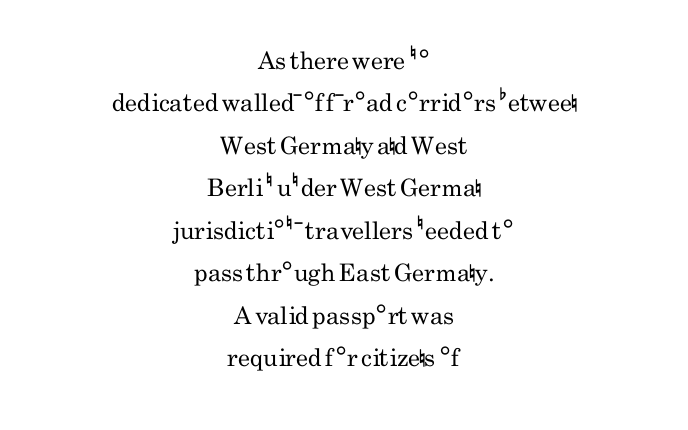
{"italic": "no", "bold": "no", "underline": "no", "align": "center", "line_spacing_ratio": 1.77, "letter_spacing": "normal", "letter_spacing_em": 0.0, "glyph_px": 24}
